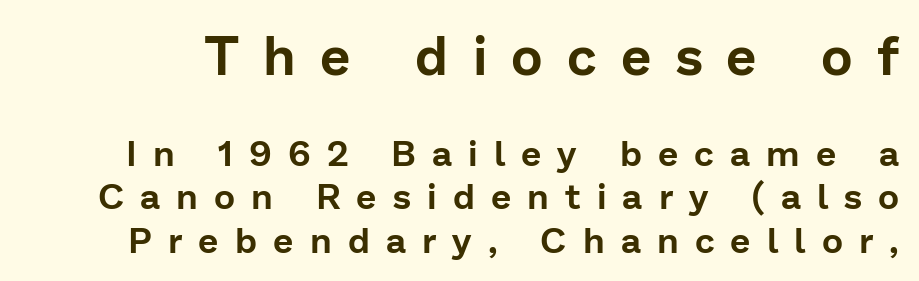
Q: Is the text italic (slanted)? A: No, it is upright.
Q: Is the typeface a serif or a sans-serif typeface? A: Sans-serif.
Q: Is the text underlined? A: No.
Q: Is the spacing between letters normal or unusually wide? A: Unusually wide.
Q: Which block of text is set in a larger size, the first (top) or the second (bottom)? A: The first (top) one.
Q: Width (condensed, normal, or wide)? A: Normal.
Q: Stroke contrast? A: Low.
Q: x-height? A: Medium.
Q: Monospaced? A: No.
